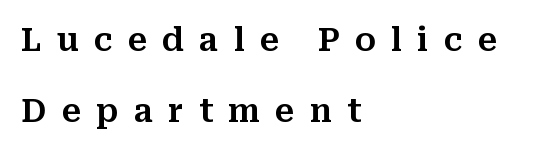
The image shows 32 px serif type, upright; set left-aligned, loose line spacing (2.22x), unusually wide letter spacing (+0.47 em), not underlined; medium stroke contrast and a medium x-height.
